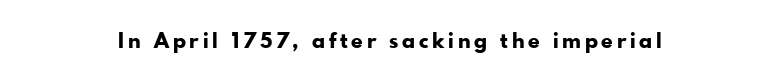
{"italic": "no", "bold": "yes", "underline": "no", "glyph_px": 21}
